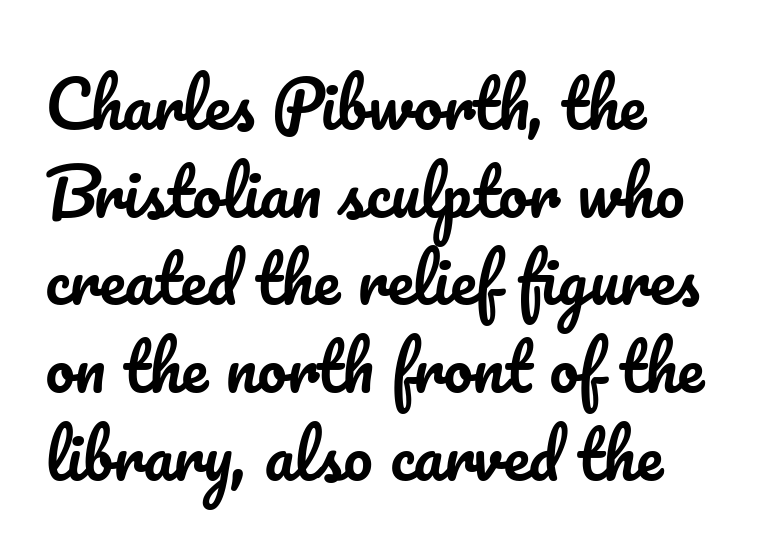
The image shows 65 px text type; set left-aligned, normal line spacing (1.35x), normal letter spacing, not underlined; low stroke contrast and a small x-height.
